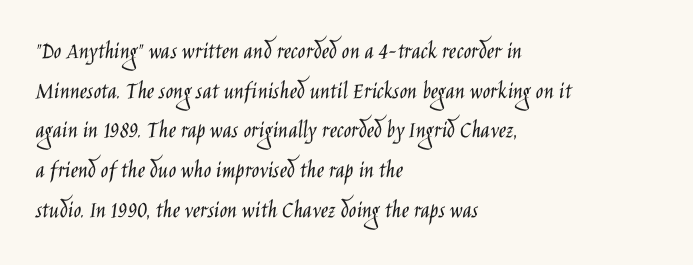
Q: Is the text bold? A: No.
Q: Is the text italic (slanted)? A: Yes.
Q: Is the text underlined? A: No.
Q: How is the paragraph aligned? A: Left-aligned.
Q: Is the spacing between letters normal or unusually wide? A: Normal.
Q: Is the spacing between lines tight, normal or loose? A: Normal.
